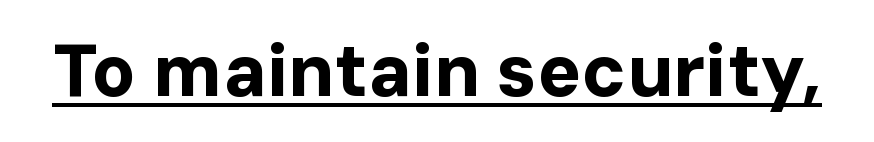
Characters remain perfectly vertical along every line. Caption: bold face, heavy strokes. Serifs: no, the terminals of the letterforms are clean. These lines are rendered in a variable-pitch font. Look at the tracking — it's just the regular setting, nothing added. The sample's only ornament is a line tracing under the words.
